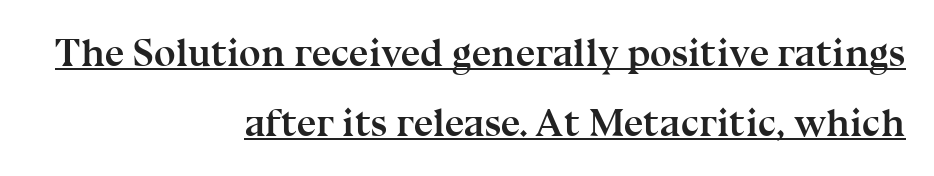
The letters stand upright; this is a roman face. Proportional: the letters do not fall into vertical columns. Beneath each row of characters lies a ruled line. In terms of letterform style, serifs are clearly present.
